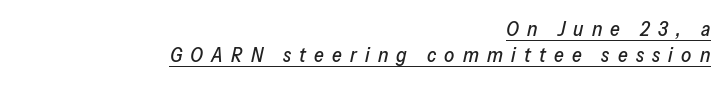
Q: Is the text italic (slanted)? A: Yes, it leans right by about 13 degrees.
Q: Is the text underlined? A: Yes.
Q: How is the paragraph aligned? A: Right-aligned.
Q: Is the spacing between letters normal or unusually wide? A: Unusually wide.
Q: Is the spacing between lines tight, normal or loose? A: Normal.
